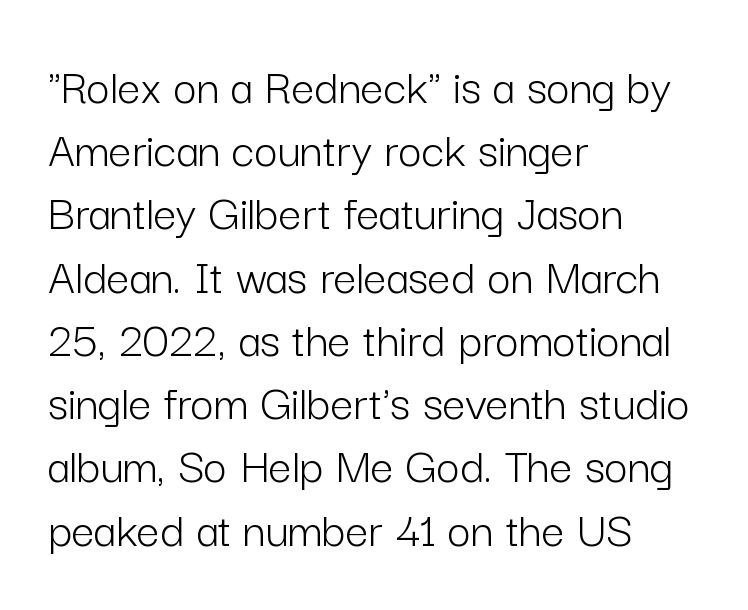
Is this a fixed-width face? No — the glyphs have proportional, varying widths. Serif or sans? Sans — the stroke terminals are bare. Every row of glyphs begins at an identical x-position on the left. The characters are drawn with everyday or finer stroke widths.
